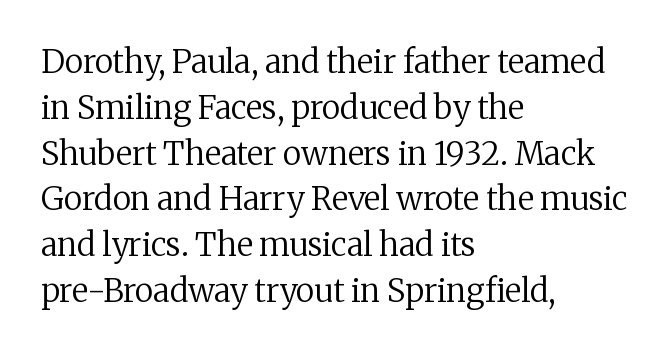
Q: Is the text bold? A: No.
Q: Is the text italic (slanted)? A: No, it is upright.
Q: Is the typeface a serif or a sans-serif typeface? A: Serif.
Q: Is the text underlined? A: No.
Q: How is the paragraph aligned? A: Left-aligned.
Q: Is the spacing between letters normal or unusually wide? A: Normal.
Q: Is the spacing between lines tight, normal or loose? A: Normal.
Q: Width (condensed, normal, or wide)? A: Normal.
Q: Stroke contrast? A: Medium.
Q: x-height? A: Medium.
Q: Monospaced? A: No.
